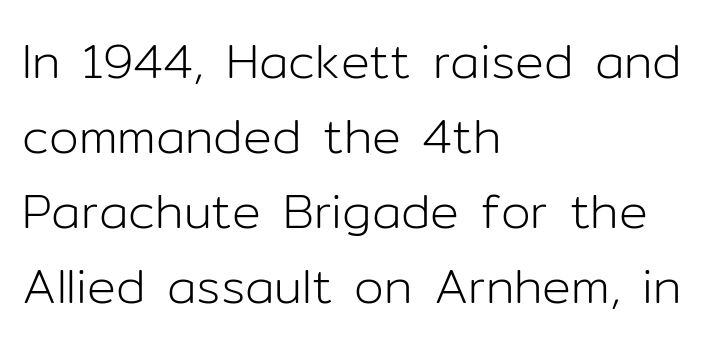
{"serif": "no", "italic": "no", "bold": "no", "weight": "light", "width": "normal", "stroke_contrast": "low", "x_height": "medium", "monospaced": "no", "underline": "no", "align": "left", "line_spacing": "normal", "line_spacing_ratio": 1.56, "letter_spacing": "normal", "letter_spacing_em": 0.0, "glyph_px": 48}
